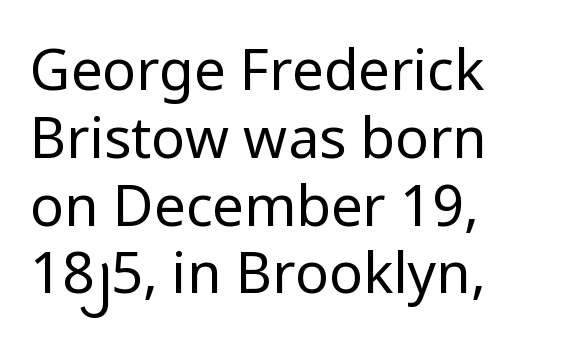
Q: Is the text bold? A: No.
Q: Is the text italic (slanted)? A: No, it is upright.
Q: Is the typeface a serif or a sans-serif typeface? A: Sans-serif.
Q: Is the text underlined? A: No.
Q: How is the paragraph aligned? A: Left-aligned.
Q: Is the spacing between letters normal or unusually wide? A: Normal.
Q: Width (condensed, normal, or wide)? A: Normal.
Q: Stroke contrast? A: Low.
Q: x-height? A: Medium.
Q: Monospaced? A: No.
